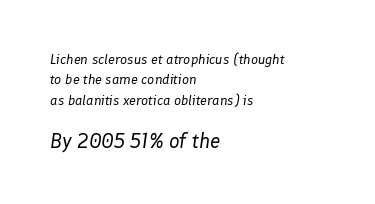
The letters are slanted; this is an italic face. Left-aligned paragraph, ragged on the right. The space directly below the letters is spotless. Note: smaller setting up top, larger setting below. Unbolded letterforms with no extra heft.
